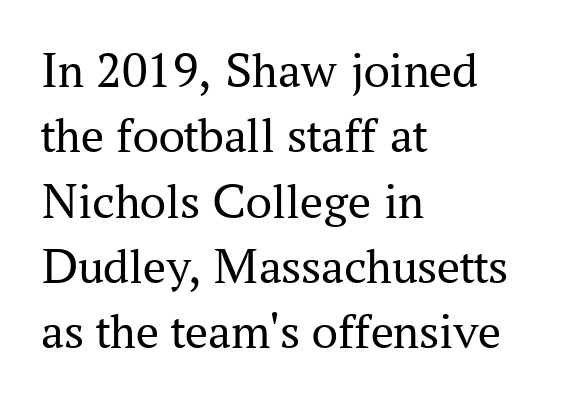
The image shows 51 px regular-weight serif type, upright; set left-aligned, normal line spacing (1.28x), normal letter spacing, not underlined; medium stroke contrast and a medium x-height.
